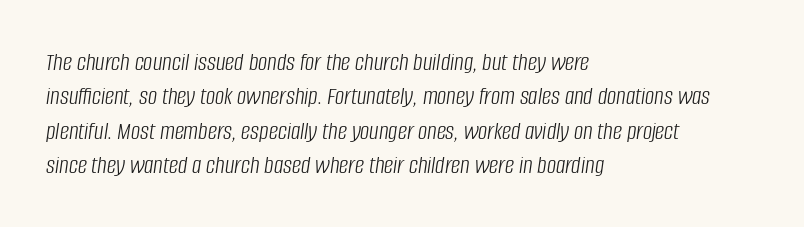
{"italic": "yes", "lean": "right", "slant_degrees": 8, "bold": "no", "underline": "no", "align": "left", "line_spacing": "normal", "line_spacing_ratio": 1.32, "letter_spacing": "normal", "letter_spacing_em": 0.0, "glyph_px": 26}
